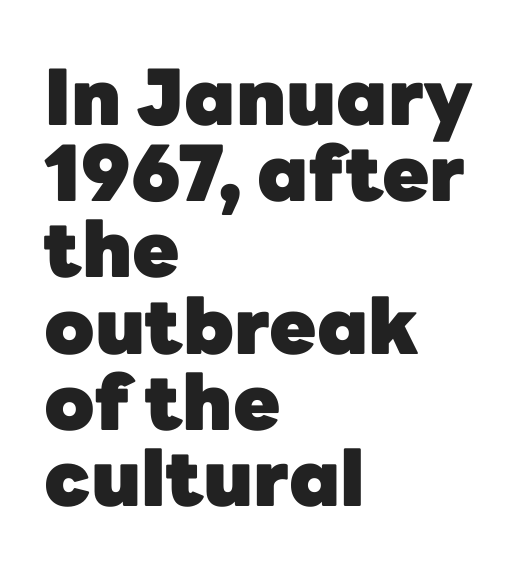
Q: Is the text bold? A: Yes.
Q: Is the text italic (slanted)? A: No, it is upright.
Q: Is the typeface a serif or a sans-serif typeface? A: Sans-serif.
Q: Is the text underlined? A: No.
Q: How is the paragraph aligned? A: Left-aligned.
Q: Is the spacing between letters normal or unusually wide? A: Normal.
Q: Is the spacing between lines tight, normal or loose? A: Tight.
Q: Width (condensed, normal, or wide)? A: Normal.
Q: Stroke contrast? A: Low.
Q: x-height? A: Medium.
Q: Monospaced? A: No.
